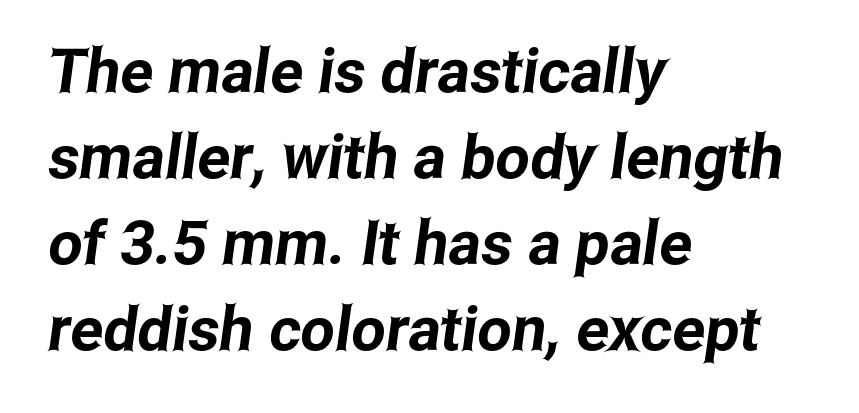
The image shows 61 px condensed sans-serif type; set left-aligned, normal line spacing (1.41x), normal letter spacing, not underlined; low stroke contrast and a medium x-height.
